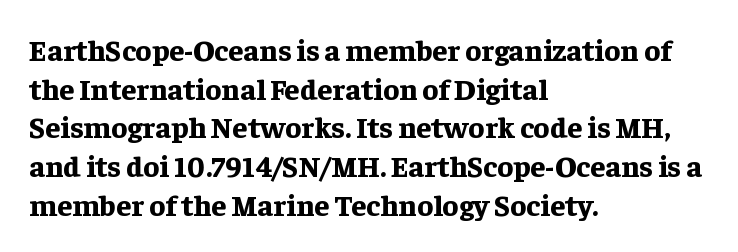
{"serif": "yes", "italic": "no", "bold": "yes", "weight": "bold", "width": "normal", "stroke_contrast": "low", "x_height": "medium", "monospaced": "no", "underline": "no", "align": "left", "line_spacing": "normal", "line_spacing_ratio": 1.29, "letter_spacing": "normal", "letter_spacing_em": 0.0, "glyph_px": 30}
